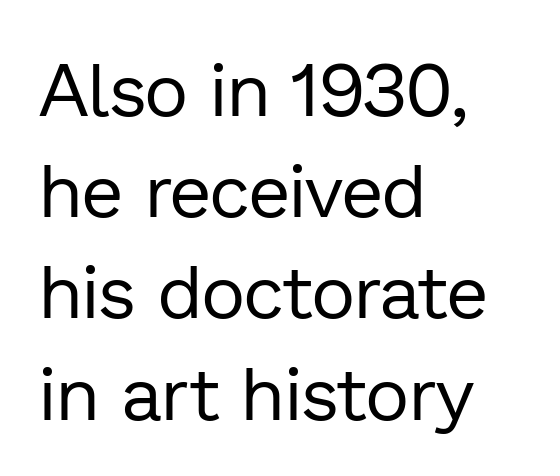
Q: Is the text bold? A: No.
Q: Is the text italic (slanted)? A: No, it is upright.
Q: Is the typeface a serif or a sans-serif typeface? A: Sans-serif.
Q: Is the text underlined? A: No.
Q: How is the paragraph aligned? A: Left-aligned.
Q: Is the spacing between letters normal or unusually wide? A: Normal.
Q: Is the spacing between lines tight, normal or loose? A: Normal.
Q: Width (condensed, normal, or wide)? A: Normal.
Q: Stroke contrast? A: Low.
Q: x-height? A: Medium.
Q: Monospaced? A: No.
